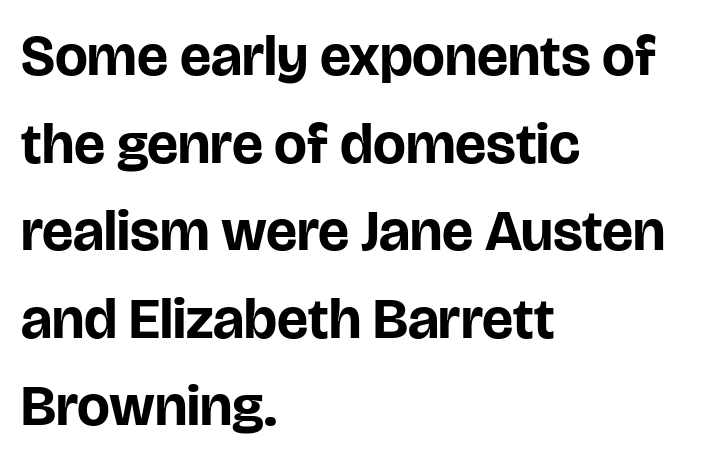
Q: Is the text bold? A: Yes.
Q: Is the text italic (slanted)? A: No, it is upright.
Q: Is the typeface a serif or a sans-serif typeface? A: Sans-serif.
Q: Is the text underlined? A: No.
Q: How is the paragraph aligned? A: Left-aligned.
Q: Is the spacing between letters normal or unusually wide? A: Normal.
Q: Is the spacing between lines tight, normal or loose? A: Normal.
Q: Width (condensed, normal, or wide)? A: Normal.
Q: Stroke contrast? A: Low.
Q: x-height? A: Large.
Q: Monospaced? A: No.
